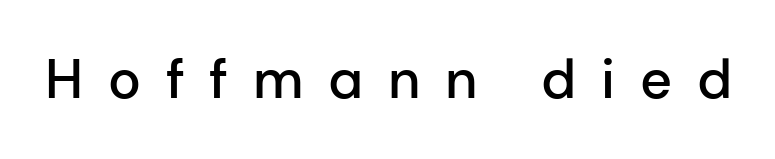
Has an underline been added? It has not. Typographically, this falls in the sans-serif category. Tracking value appears strongly positive — letters spread wide. Think of a printed novel: that variable character pitch is what you see here. Ordinary non-slanted type is in use.
